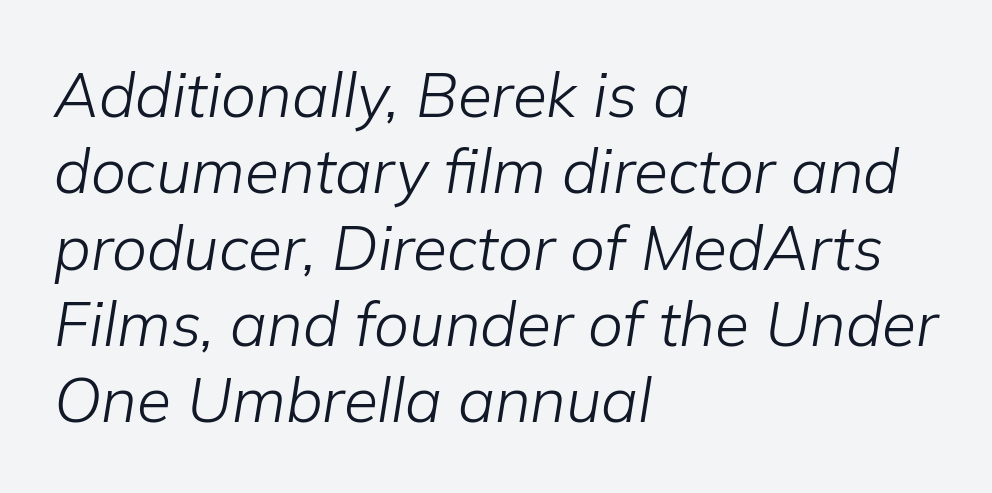
Q: Is the text bold? A: No.
Q: Is the text italic (slanted)? A: Yes, it leans right by about 9 degrees.
Q: Is the text underlined? A: No.
Q: How is the paragraph aligned? A: Left-aligned.
Q: Is the spacing between letters normal or unusually wide? A: Normal.
Q: Width (condensed, normal, or wide)? A: Normal.
Q: Stroke contrast? A: Low.
Q: x-height? A: Medium.
Q: Monospaced? A: No.
